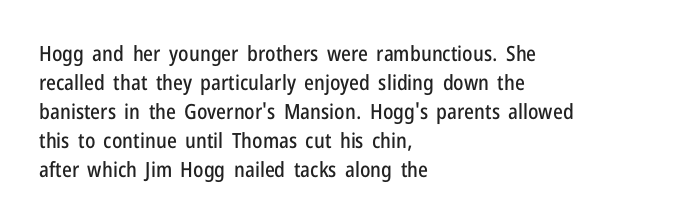
Q: Is the text italic (slanted)? A: No, it is upright.
Q: Is the text underlined? A: No.
Q: How is the paragraph aligned? A: Left-aligned.
Q: Is the spacing between letters normal or unusually wide? A: Normal.
Q: Is the spacing between lines tight, normal or loose? A: Normal.
